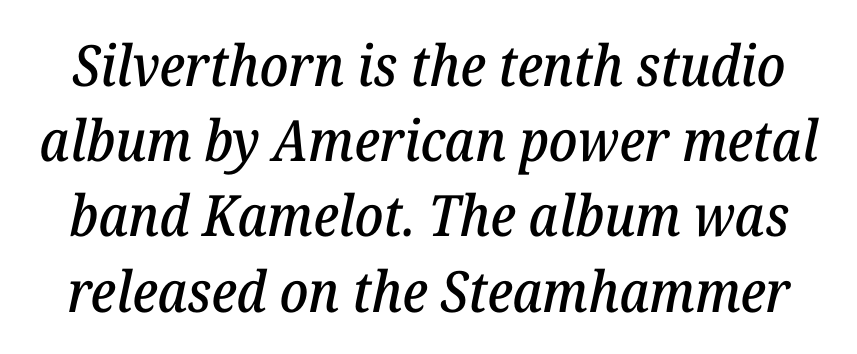
To sum up the face: it has serifs. Nobody touched the tracking dial on this one. Slanted lettering throughout. This rendering features lettering with no underline.
